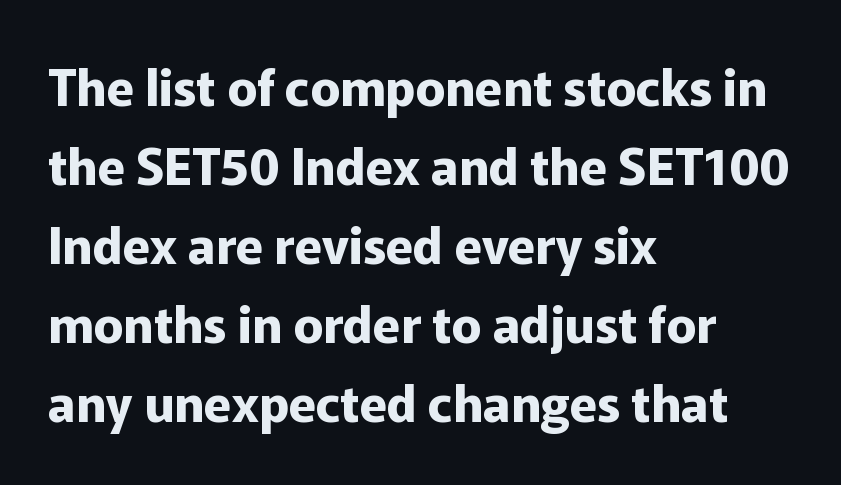
Q: Is the text bold? A: Yes.
Q: Is the text italic (slanted)? A: No, it is upright.
Q: Is the typeface a serif or a sans-serif typeface? A: Sans-serif.
Q: Is the text underlined? A: No.
Q: How is the paragraph aligned? A: Left-aligned.
Q: Is the spacing between letters normal or unusually wide? A: Normal.
Q: Is the spacing between lines tight, normal or loose? A: Normal.
Q: Width (condensed, normal, or wide)? A: Normal.
Q: Stroke contrast? A: Low.
Q: x-height? A: Medium.
Q: Monospaced? A: No.
